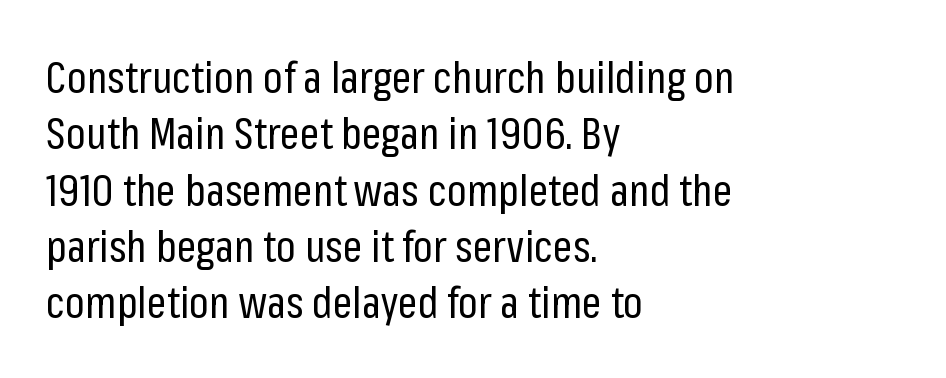
The image shows 43 px regular-weight, condensed sans-serif type, upright; set left-aligned, normal line spacing (1.31x), normal letter spacing, not underlined; low stroke contrast and a medium x-height.
